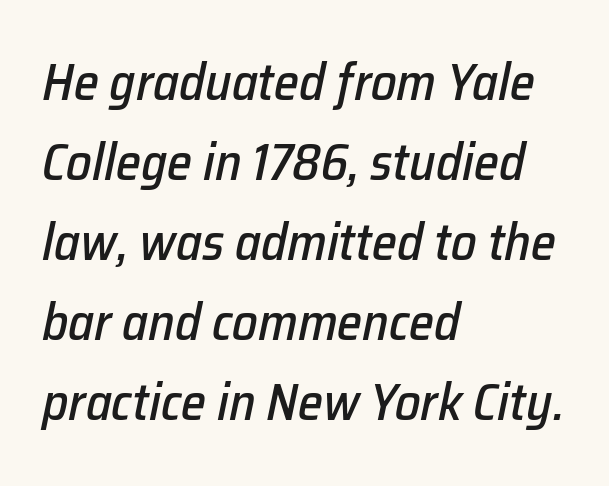
The image shows 51 px text type, italic (leaning right); set left-aligned, normal line spacing (1.57x), normal letter spacing, not underlined; low stroke contrast and a medium x-height.
